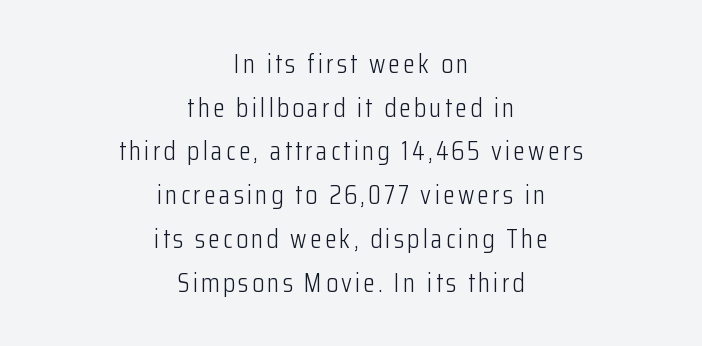
The image shows 27 px text type, upright; set centered, normal line spacing (1.62x), not underlined.
